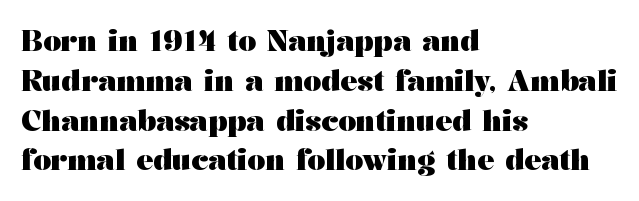
Q: Is the text bold? A: Yes.
Q: Is the text italic (slanted)? A: No, it is upright.
Q: Is the typeface a serif or a sans-serif typeface? A: Serif.
Q: Is the text underlined? A: No.
Q: How is the paragraph aligned? A: Left-aligned.
Q: Is the spacing between letters normal or unusually wide? A: Normal.
Q: Is the spacing between lines tight, normal or loose? A: Normal.
Q: Width (condensed, normal, or wide)? A: Wide.
Q: Stroke contrast? A: Medium.
Q: x-height? A: Medium.
Q: Monospaced? A: No.
